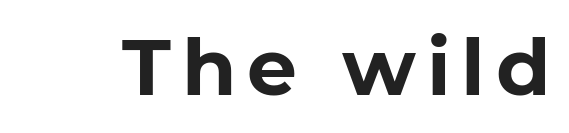
These lines are rendered in a variable-pitch font. Has an underline been added? It has not. The characters display no serif detailing; their extremities are plain. Heavy, bold letterforms. The lettering holds an erect, upright posture throughout.
